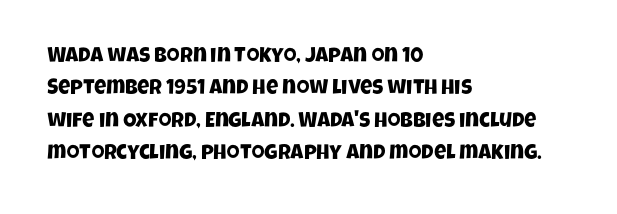
Q: Is the text underlined? A: No.
Q: How is the paragraph aligned? A: Left-aligned.
Q: Is the spacing between letters normal or unusually wide? A: Normal.
Q: Is the spacing between lines tight, normal or loose? A: Normal.
